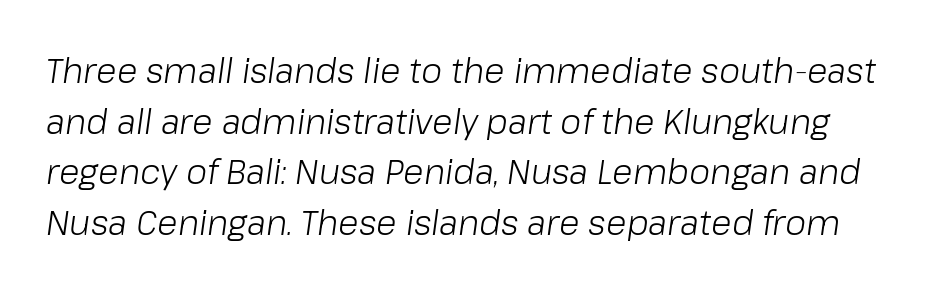
Q: Is the text bold? A: No.
Q: Is the text italic (slanted)? A: Yes, it leans right by about 8 degrees.
Q: Is the text underlined? A: No.
Q: Is the spacing between letters normal or unusually wide? A: Normal.
Q: Is the spacing between lines tight, normal or loose? A: Normal.
Q: Width (condensed, normal, or wide)? A: Normal.
Q: Stroke contrast? A: Low.
Q: x-height? A: Medium.
Q: Monospaced? A: No.
